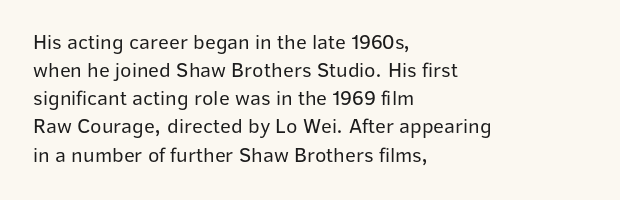
{"italic": "no", "bold": "no", "underline": "no", "align": "left", "line_spacing": "normal", "line_spacing_ratio": 1.34, "letter_spacing": "normal", "letter_spacing_em": 0.0, "glyph_px": 21}
